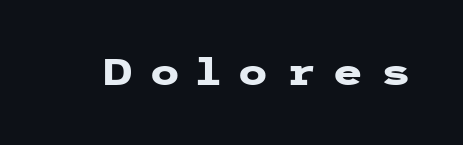
Q: Is the text bold? A: Yes.
Q: Is the text italic (slanted)? A: No, it is upright.
Q: Is the typeface a serif or a sans-serif typeface? A: Sans-serif.
Q: Is the text underlined? A: No.
Q: Is the spacing between letters normal or unusually wide? A: Unusually wide.
Q: Width (condensed, normal, or wide)? A: Wide.
Q: Stroke contrast? A: Low.
Q: x-height? A: Medium.
